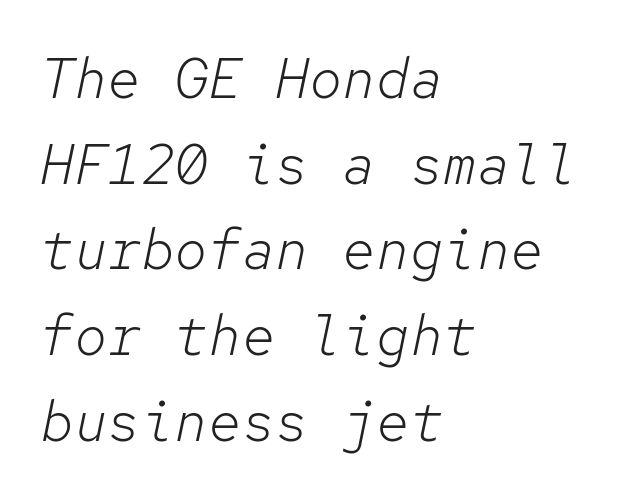
The image shows 56 px light type, italic (leaning right), monospaced; set left-aligned, normal line spacing (1.53x), normal letter spacing, not underlined; low stroke contrast and a medium x-height.
